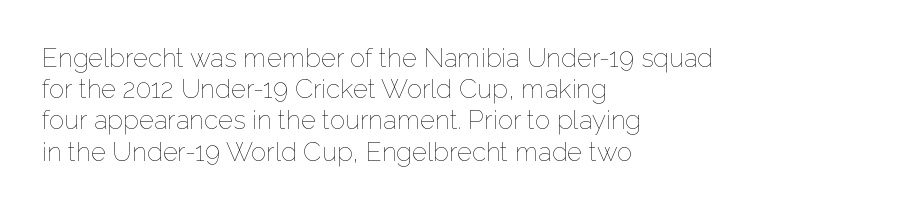
{"italic": "no", "bold": "no", "underline": "no", "align": "left", "line_spacing_ratio": 1.2, "letter_spacing": "normal", "letter_spacing_em": 0.0, "glyph_px": 26}
